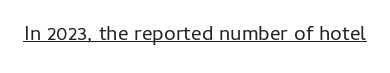
The image shows 21 px text type, upright; set normal letter spacing, underlined.
